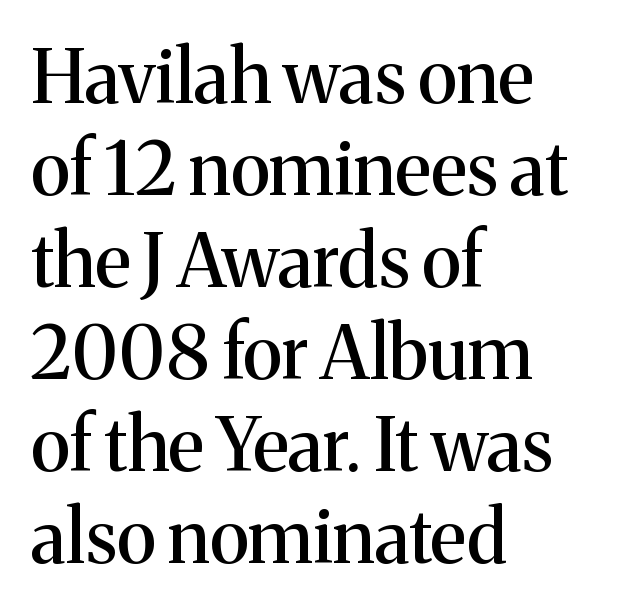
Q: Is the text italic (slanted)? A: No, it is upright.
Q: Is the typeface a serif or a sans-serif typeface? A: Serif.
Q: Is the text underlined? A: No.
Q: How is the paragraph aligned? A: Left-aligned.
Q: Is the spacing between letters normal or unusually wide? A: Normal.
Q: Is the spacing between lines tight, normal or loose? A: Normal.
Q: Width (condensed, normal, or wide)? A: Normal.
Q: Stroke contrast? A: Medium.
Q: x-height? A: Medium.
Q: Monospaced? A: No.
